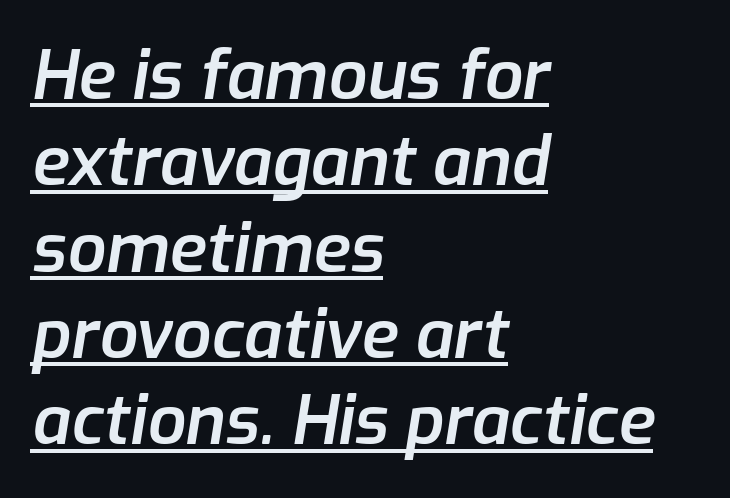
The image shows 68 px semibold type, italic (leaning right); set left-aligned, normal line spacing (1.27x), normal letter spacing, underlined; low stroke contrast and a medium x-height.
